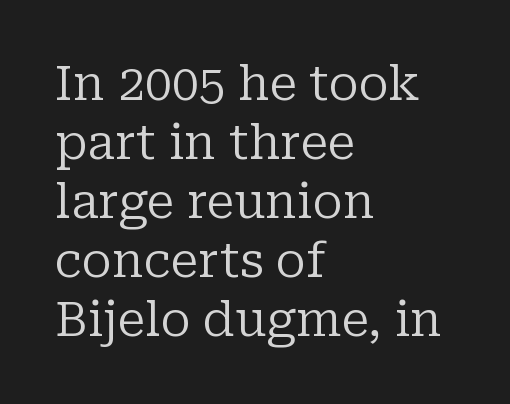
These lines are rendered in a variable-pitch font. The letters sit at their default tracking, neither squeezed nor spread. Does the copy run flush right? No — it runs flush left. The strokes are not fattened; the text isn't bold. Every stem runs plumb, perpendicular to the baseline.
